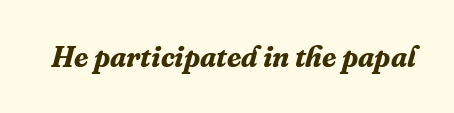
The image shows 29 px bold serif type, italic (leaning right); set normal letter spacing, not underlined; medium stroke contrast and a medium x-height.
